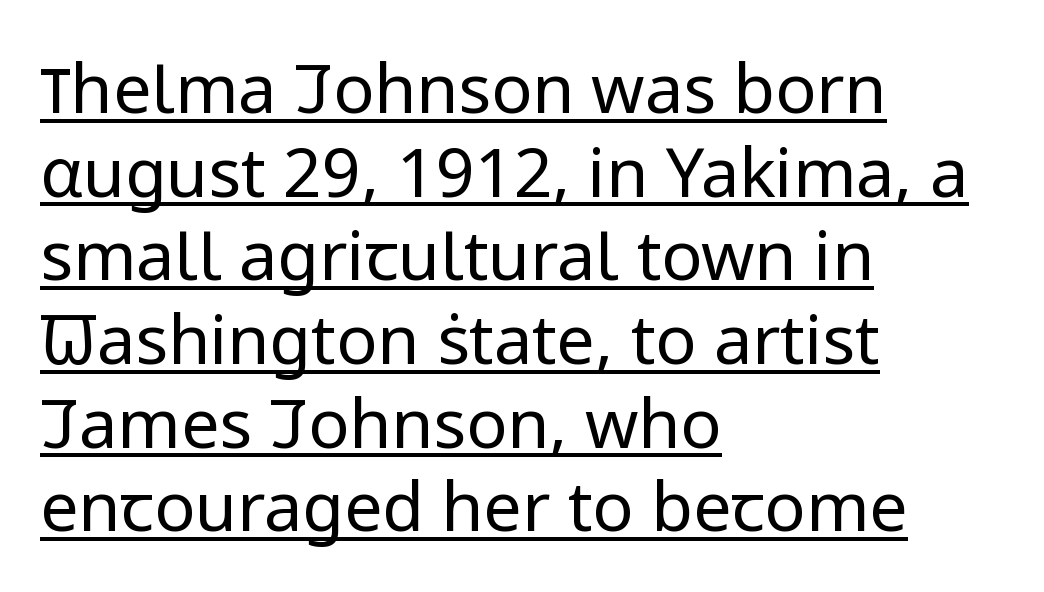
{"serif": "no", "italic": "no", "bold": "no", "weight": "regular", "width": "normal", "stroke_contrast": "low", "x_height": "medium", "monospaced": "no", "underline": "yes", "align": "left", "line_spacing_ratio": 1.23, "letter_spacing": "normal", "letter_spacing_em": 0.0, "glyph_px": 68}
